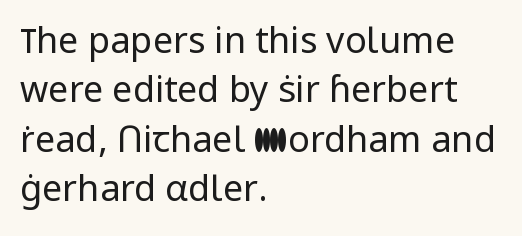
Summary of weight: not heavy and not bold. The passage shown has conventional tracking throughout. Short and long lines alike share a common starting point at left. Type style note: lacks serifs. The rendering uses natural spacing where letterforms have individual widths. The typography opts for an upright posture over an oblique one.
